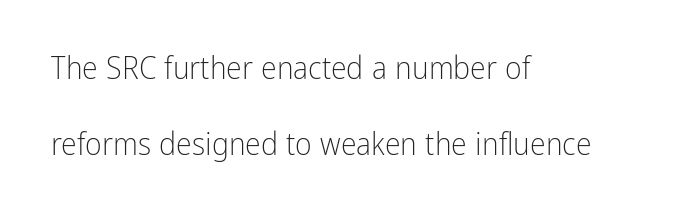
The image shows 32 px light, condensed sans-serif type, upright; set left-aligned, loose line spacing (2.39x), normal letter spacing, not underlined; low stroke contrast and a medium x-height.
